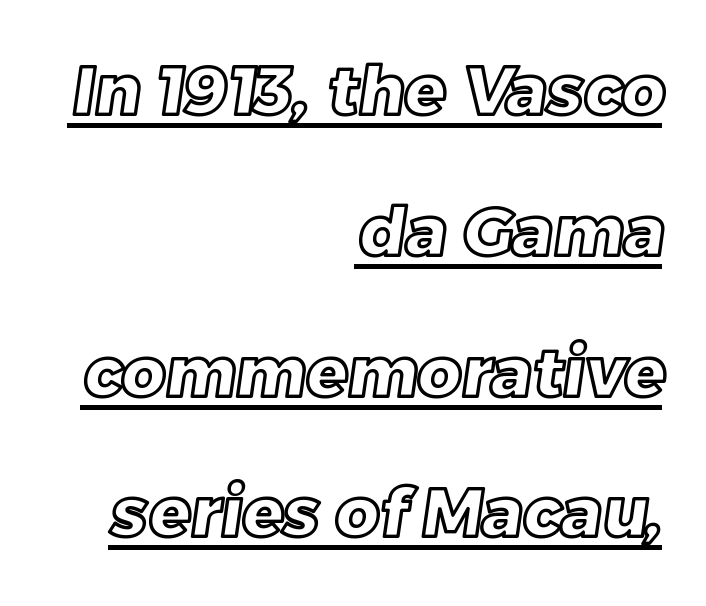
The image shows 68 px text type; set right-aligned, loose line spacing (2.07x), normal letter spacing, underlined; a large x-height.
